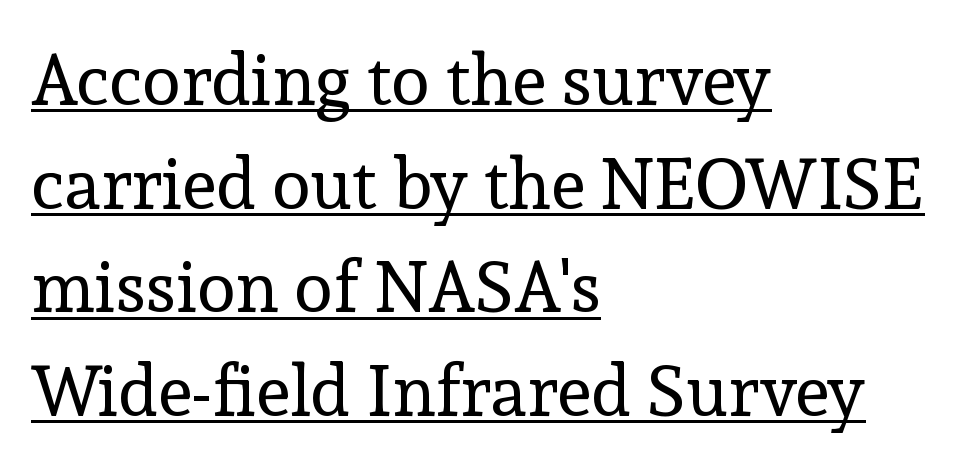
{"serif": "yes", "italic": "no", "bold": "no", "weight": "regular", "width": "normal", "x_height": "medium", "monospaced": "no", "underline": "yes", "align": "left", "line_spacing": "normal", "line_spacing_ratio": 1.46, "letter_spacing": "normal", "letter_spacing_em": 0.0, "glyph_px": 71}
